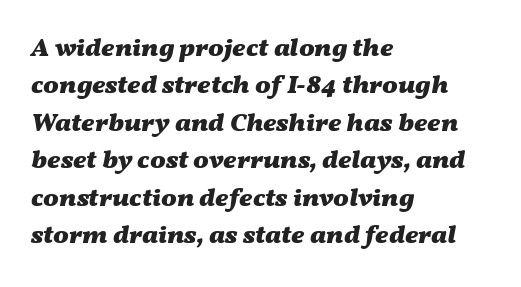
The image shows 26 px bold type, italic (leaning right); set left-aligned, normal line spacing (1.44x), normal letter spacing, not underlined.
